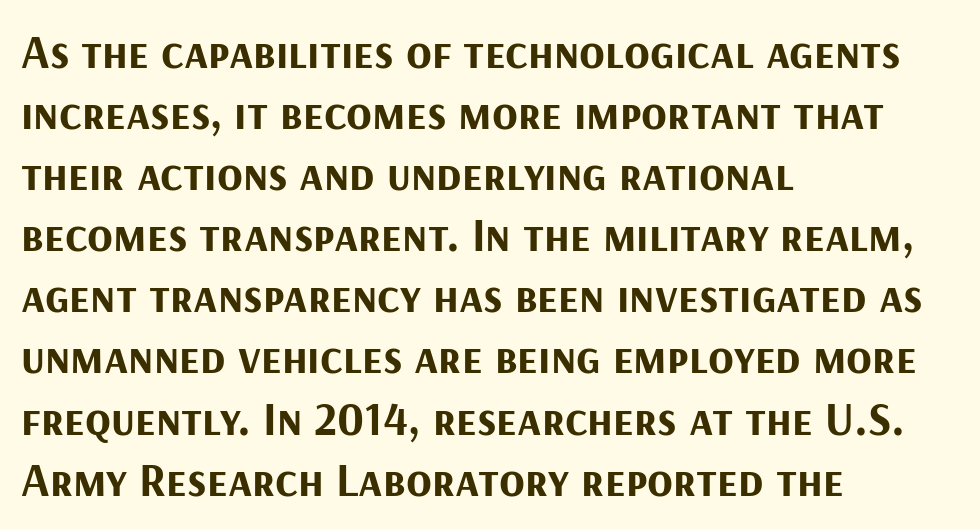
Ascenders rise straight up at ninety degrees. Note the varied advance widths — an 'i' is clearly narrower than an 'm'. Rule under the text: the space is simply empty. Where is the straight margin? On the left. Set as a true bold cut, around the 700 mark.
